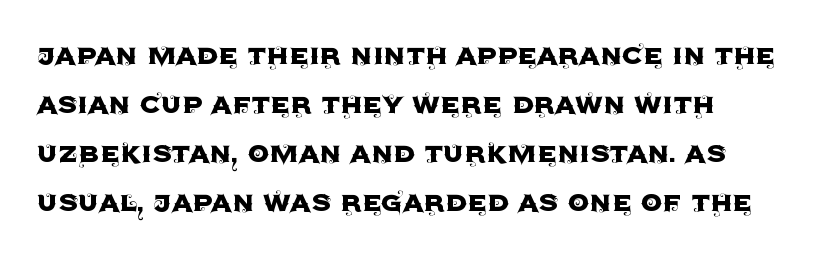
The image shows 34 px sans-serif type, upright; set left-aligned, normal line spacing (1.44x), normal letter spacing, not underlined; a large x-height.
